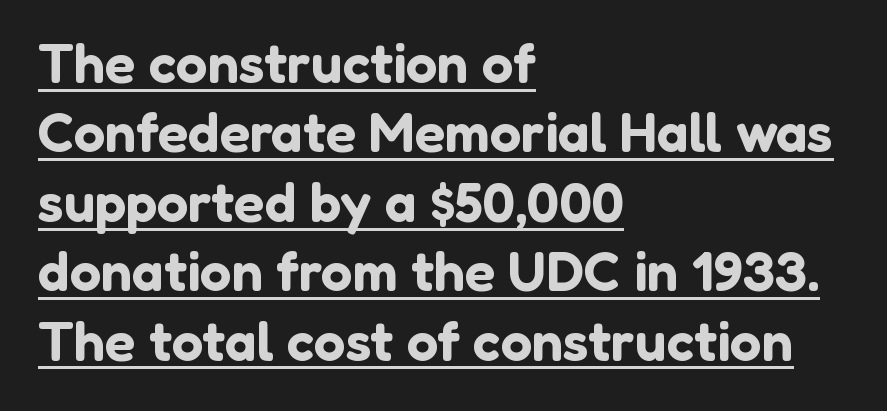
Q: Is the text italic (slanted)? A: No, it is upright.
Q: Is the typeface a serif or a sans-serif typeface? A: Sans-serif.
Q: Is the text underlined? A: Yes.
Q: How is the paragraph aligned? A: Left-aligned.
Q: Is the spacing between letters normal or unusually wide? A: Normal.
Q: Width (condensed, normal, or wide)? A: Normal.
Q: Stroke contrast? A: Low.
Q: x-height? A: Medium.
Q: Monospaced? A: No.
